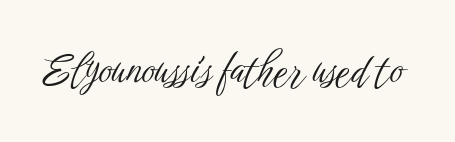
The image shows 41 px light, condensed sans-serif type; set normal letter spacing, not underlined; low stroke contrast and a medium x-height.
